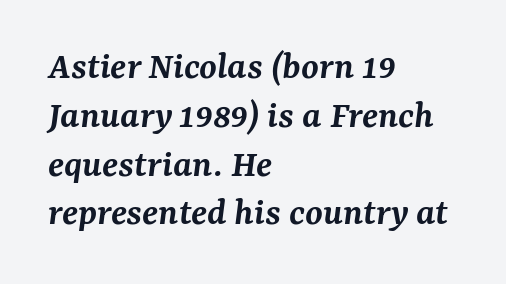
Proportional: the letters do not fall into vertical columns. Does the copy run flush right? No — it runs flush left. Inter-character spacing is left at the font's built-in metrics. Style check: oblique. A clean baseline with only descenders dipping below it.
